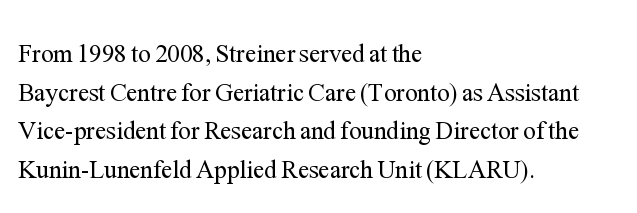
Notice how descenders clear the ascenders below comfortably — that's standard leading. Posture: vertical. Letter spacing: default. This rendering uses left alignment, leaving the right contour irregular.
